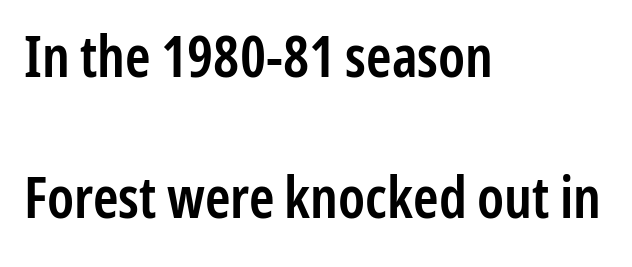
Q: Is the text bold? A: Semi-bold.
Q: Is the text italic (slanted)? A: No, it is upright.
Q: Is the typeface a serif or a sans-serif typeface? A: Sans-serif.
Q: Is the text underlined? A: No.
Q: How is the paragraph aligned? A: Left-aligned.
Q: Is the spacing between letters normal or unusually wide? A: Normal.
Q: Is the spacing between lines tight, normal or loose? A: Loose.
Q: Width (condensed, normal, or wide)? A: Condensed.
Q: Stroke contrast? A: Low.
Q: x-height? A: Medium.
Q: Monospaced? A: No.
